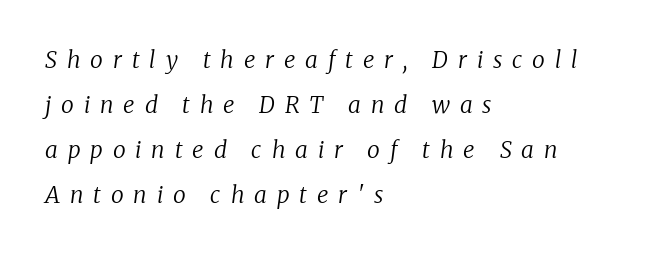
Q: Is the text bold? A: No.
Q: Is the text italic (slanted)? A: Yes, it leans right by about 8 degrees.
Q: Is the text underlined? A: No.
Q: How is the paragraph aligned? A: Left-aligned.
Q: Is the spacing between letters normal or unusually wide? A: Unusually wide.
Q: Is the spacing between lines tight, normal or loose? A: Loose.
